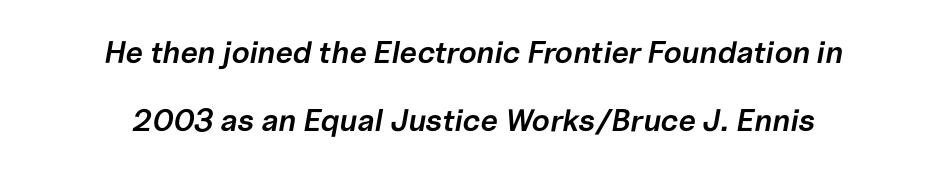
The image shows 31 px semibold type, italic (leaning right); set centered, loose line spacing (2.19x), normal letter spacing, not underlined; low stroke contrast and a medium x-height.
